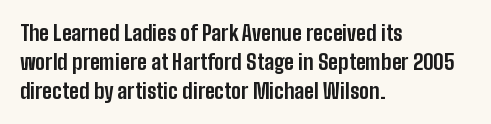
{"italic": "no", "bold": "yes", "underline": "no", "align": "left", "line_spacing": "normal", "line_spacing_ratio": 1.38, "letter_spacing": "normal", "letter_spacing_em": 0.0, "glyph_px": 21}
